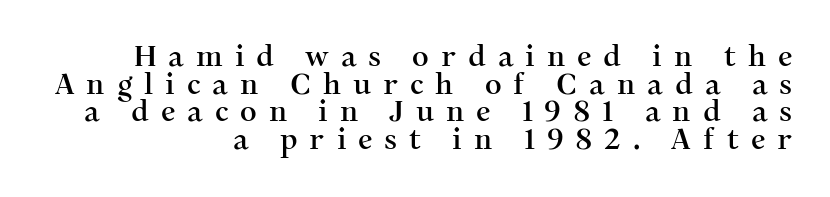
Q: Is the text italic (slanted)? A: No, it is upright.
Q: Is the typeface a serif or a sans-serif typeface? A: Serif.
Q: Is the text underlined? A: No.
Q: How is the paragraph aligned? A: Right-aligned.
Q: Is the spacing between letters normal or unusually wide? A: Unusually wide.
Q: Is the spacing between lines tight, normal or loose? A: Tight.
Q: Width (condensed, normal, or wide)? A: Normal.
Q: Stroke contrast? A: Medium.
Q: x-height? A: Medium.
Q: Monospaced? A: No.
